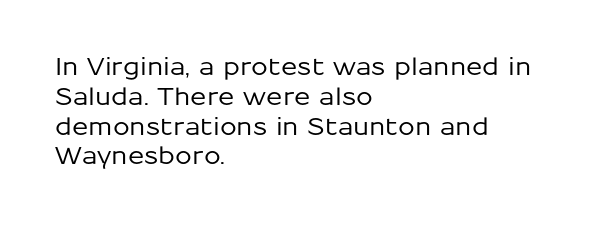
This sample uses an upright cut, with every glyph sitting square on the baseline. The space beneath each line is pristine and unruled. Short note: letters normally spaced. A classic flush-left, rag-right setting is used for this passage.
